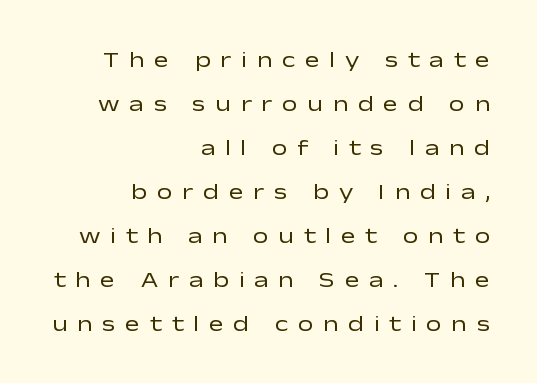
{"italic": "no", "bold": "no", "underline": "no", "align": "right", "line_spacing": "loose", "line_spacing_ratio": 2.0, "letter_spacing": "wide", "letter_spacing_em": 0.44, "glyph_px": 22}
